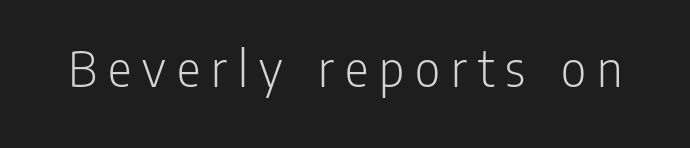
Italic: no, the glyphs are upright roman. Is this a sans? Yes — the strokes have no serifs. The face looks like a standard text weight, possibly lighter. The face used here is proportionally spaced, like ordinary book or web type. Descenders are the only things crossing below the line.
